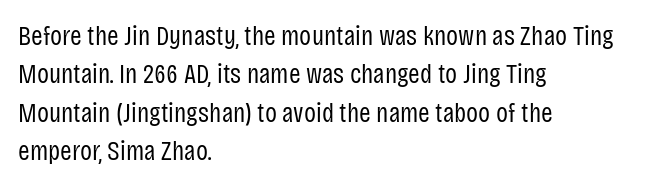
The image shows 28 px regular-weight, condensed sans-serif type, upright; set left-aligned, normal line spacing (1.37x), normal letter spacing, not underlined; low stroke contrast and a large x-height.
